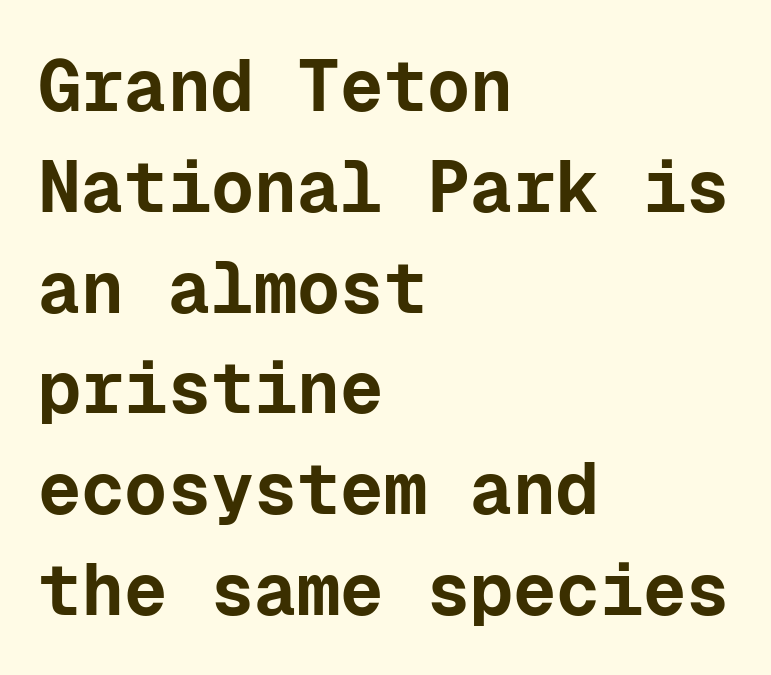
Only glyphs here, with clear space below each row. Each glyph is drawn with heavy, bold strokes. These lines were composed using upright roman letters. The letters sit at their default tracking, neither squeezed nor spread.
